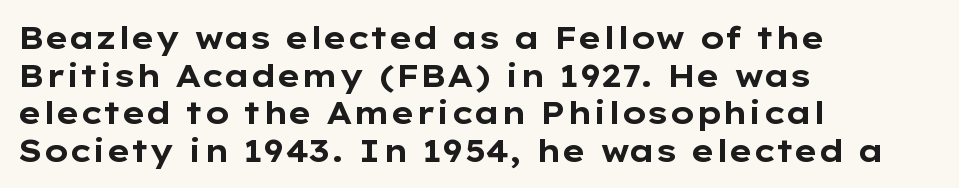
Q: Is the text bold? A: Yes.
Q: Is the text italic (slanted)? A: No, it is upright.
Q: Is the typeface a serif or a sans-serif typeface? A: Sans-serif.
Q: Is the text underlined? A: No.
Q: How is the paragraph aligned? A: Left-aligned.
Q: Is the spacing between letters normal or unusually wide? A: Normal.
Q: Width (condensed, normal, or wide)? A: Wide.
Q: Stroke contrast? A: Low.
Q: x-height? A: Medium.
Q: Monospaced? A: No.
